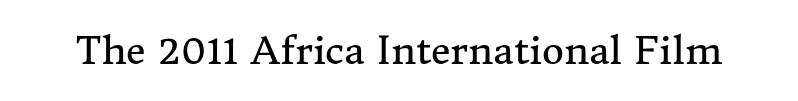
{"serif": "yes", "italic": "no", "bold": "no", "weight": "regular", "width": "normal", "stroke_contrast": "medium", "x_height": "medium", "monospaced": "no", "underline": "no", "letter_spacing": "normal", "letter_spacing_em": 0.0, "glyph_px": 38}
